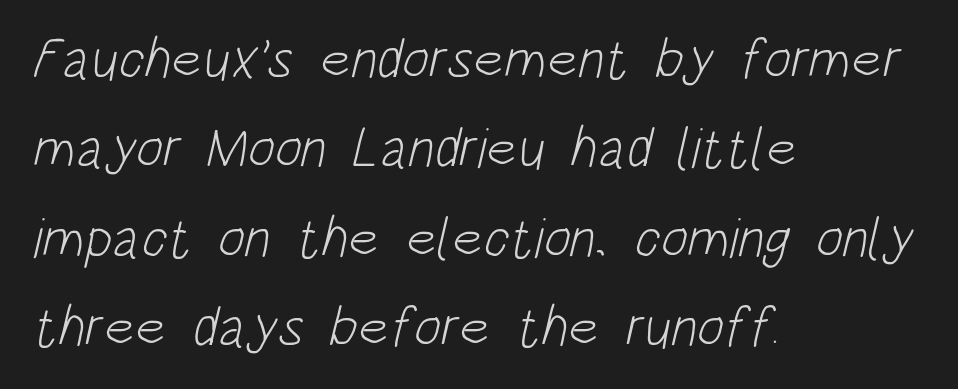
{"serif": "no", "bold": "no", "weight": "light", "width": "condensed", "stroke_contrast": "low", "x_height": "large", "monospaced": "no", "underline": "no", "align": "left", "line_spacing": "normal", "line_spacing_ratio": 1.57, "letter_spacing": "normal", "letter_spacing_em": 0.0, "glyph_px": 57}
